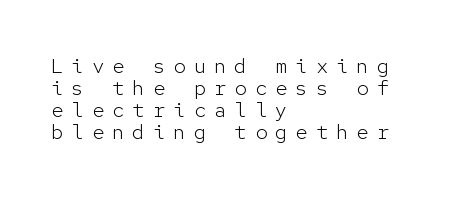
The image shows 21 px text type, upright; set left-aligned, tight line spacing (1.04x), unusually wide letter spacing (+0.37 em), not underlined.
